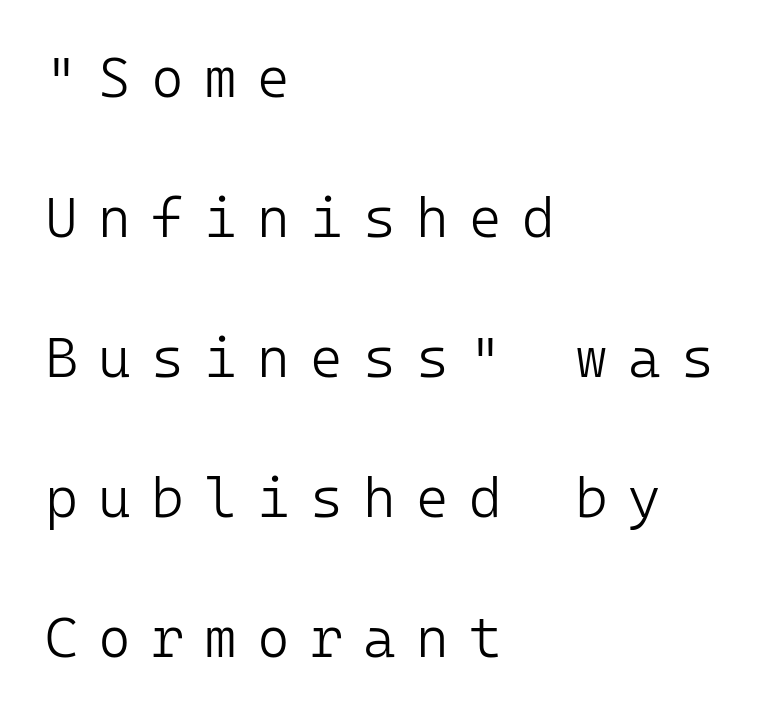
Q: Is the text bold? A: No.
Q: Is the text italic (slanted)? A: No, it is upright.
Q: Is the typeface a serif or a sans-serif typeface? A: Sans-serif.
Q: Is the text underlined? A: No.
Q: How is the paragraph aligned? A: Left-aligned.
Q: Is the spacing between letters normal or unusually wide? A: Unusually wide.
Q: Is the spacing between lines tight, normal or loose? A: Loose.
Q: Width (condensed, normal, or wide)? A: Normal.
Q: Stroke contrast? A: Low.
Q: x-height? A: Medium.
